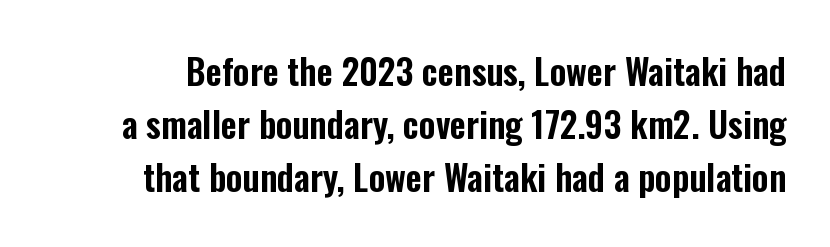
Q: Is the text italic (slanted)? A: No, it is upright.
Q: Is the typeface a serif or a sans-serif typeface? A: Sans-serif.
Q: Is the text underlined? A: No.
Q: Is the spacing between letters normal or unusually wide? A: Normal.
Q: Is the spacing between lines tight, normal or loose? A: Normal.
Q: Width (condensed, normal, or wide)? A: Condensed.
Q: Stroke contrast? A: Low.
Q: x-height? A: Medium.
Q: Monospaced? A: No.
